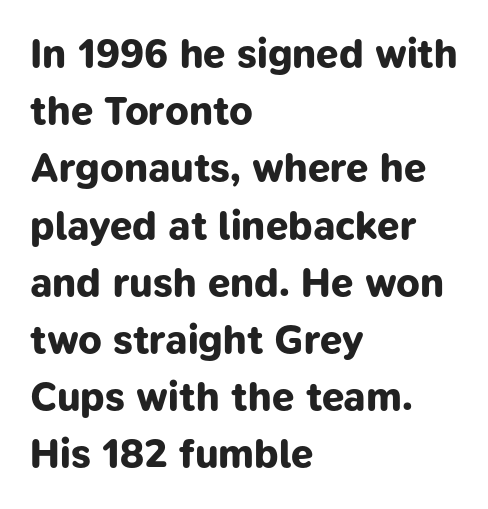
Regular leading. Notice how the passage keeps a crisp vertical edge on the left only. These lines are composed in type without serifs. Weight: bold. These lines keep a tight, regular rhythm from letter to letter. Bare-footed words on every line.
